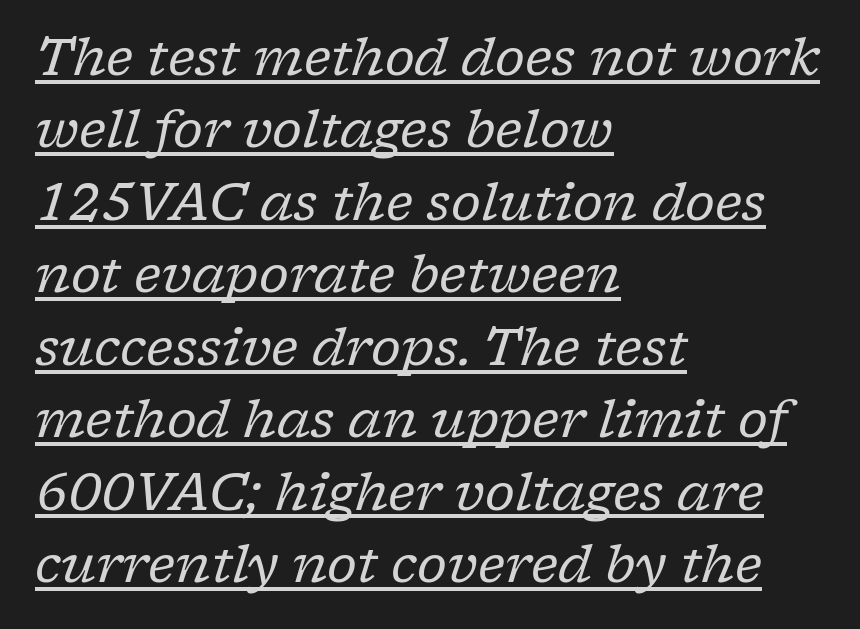
The image shows 51 px regular-weight serif type, italic (leaning right); set left-aligned, normal line spacing (1.42x), normal letter spacing, underlined; low stroke contrast and a medium x-height.
